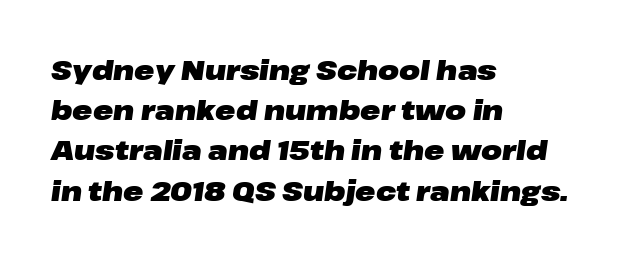
Q: Is the text bold? A: Yes.
Q: Is the text italic (slanted)? A: Yes, it leans right by about 8 degrees.
Q: Is the text underlined? A: No.
Q: How is the paragraph aligned? A: Left-aligned.
Q: Is the spacing between letters normal or unusually wide? A: Normal.
Q: Is the spacing between lines tight, normal or loose? A: Normal.
